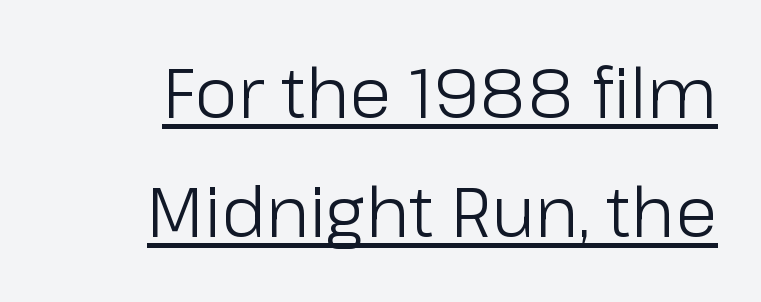
The rag falls on the left side of this text block. Stem width sits at or under what a default text font uses. In designer terms, the underline attribute is active on this setting. The face used here is rendered with its standard letterfit.
